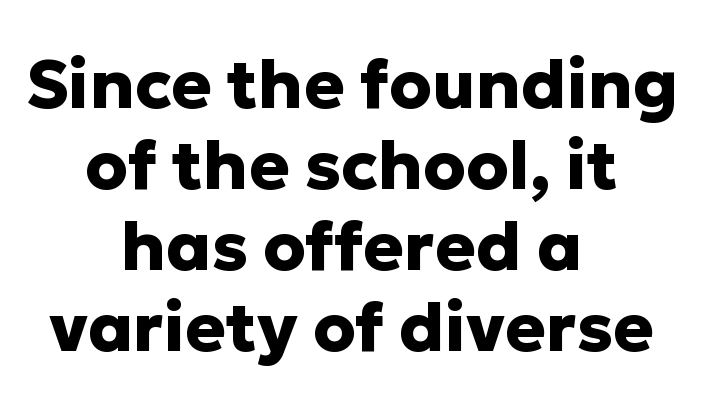
Has an underline been added? It has not. This is sans-serif lettering, the kind often seen on screens and signage. These words are printed bold, with thick strokes throughout. This sample has the flowing, uneven cadence of proportional lettering. Neither beginnings nor endings align; midpoints do. The horizontal fit of the characters is conventional and even.
